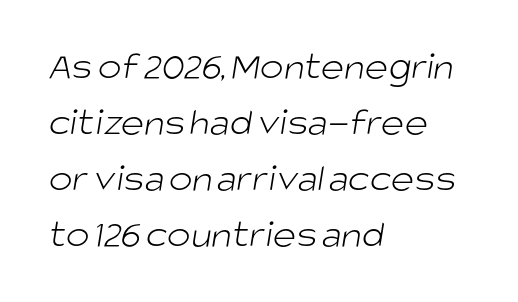
Alignment: flush left. Caption: face not bold, strokes unweighted. The area under the type is left untouched. The leading is moderate, giving the passage an even texture.
